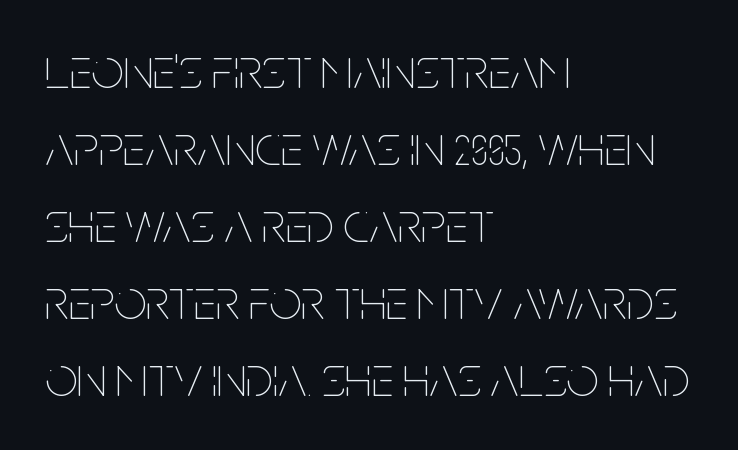
The image shows 57 px thin, condensed type, upright; set left-aligned, normal line spacing (1.35x), normal letter spacing, not underlined; low stroke contrast and a large x-height.
